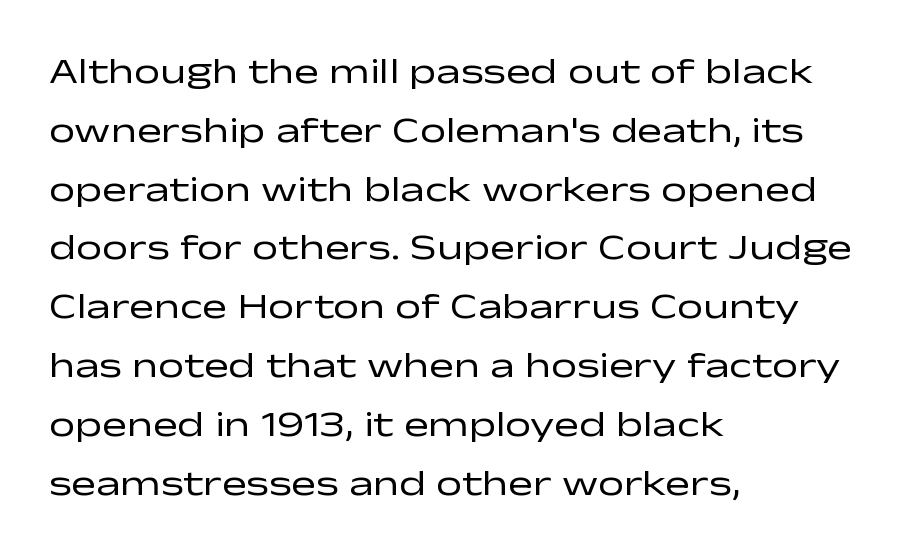
The passage shown stacks its lines at a standard gap. The gaps between neighbouring characters are ordinary and unremarkable. Letters rest on an invisible, unmarked baseline. Stroke mass is kept to a normal reading level or below. Posture: upright roman.
